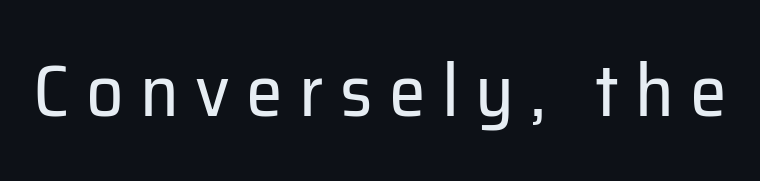
The image shows 74 px regular-weight sans-serif type, upright; set unusually wide letter spacing (+0.22 em), not underlined; low stroke contrast and a medium x-height.
